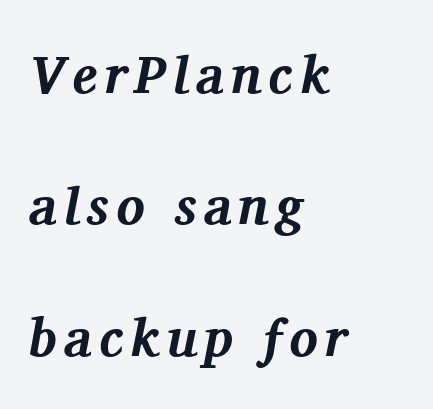
{"serif": "yes", "italic": "yes", "lean": "right", "slant_degrees": 11, "bold": "yes", "weight": "bold", "width": "normal", "stroke_contrast": "medium", "x_height": "medium", "monospaced": "no", "underline": "no", "align": "left", "line_spacing": "loose", "line_spacing_ratio": 2.48, "glyph_px": 53}
